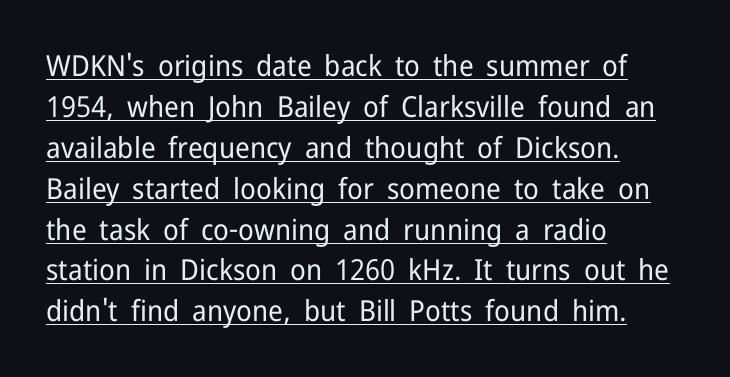
Q: Is the text bold? A: No.
Q: Is the text italic (slanted)? A: No, it is upright.
Q: Is the typeface a serif or a sans-serif typeface? A: Sans-serif.
Q: Is the text underlined? A: Yes.
Q: How is the paragraph aligned? A: Left-aligned.
Q: Is the spacing between letters normal or unusually wide? A: Normal.
Q: Is the spacing between lines tight, normal or loose? A: Normal.
Q: Width (condensed, normal, or wide)? A: Normal.
Q: Stroke contrast? A: Low.
Q: x-height? A: Medium.
Q: Monospaced? A: No.
